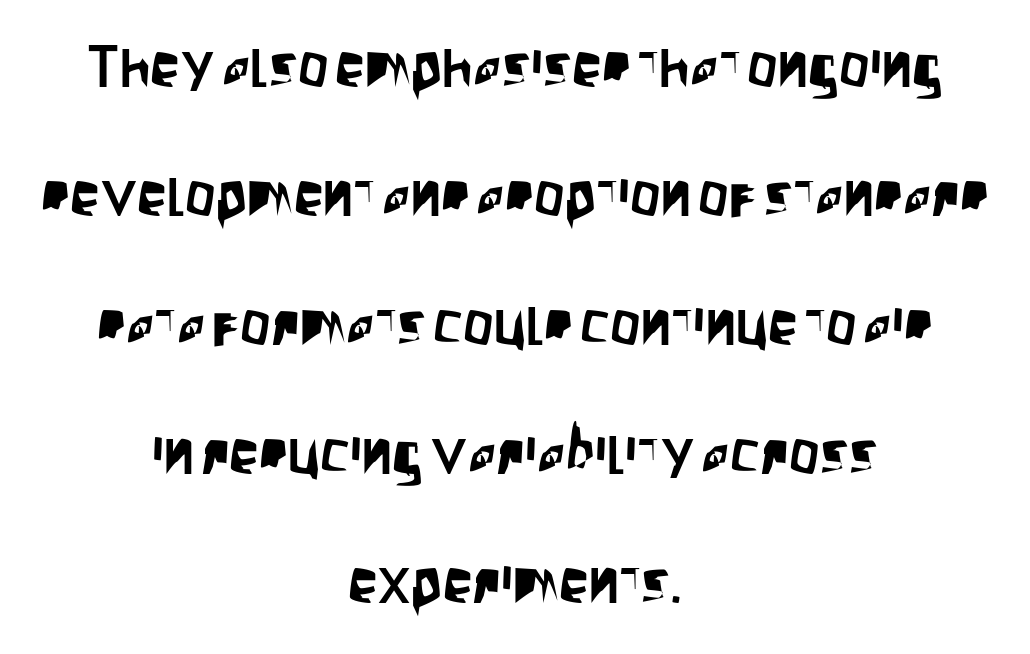
Q: Is the text italic (slanted)? A: No, it is upright.
Q: Is the typeface a serif or a sans-serif typeface? A: Sans-serif.
Q: Is the text underlined? A: No.
Q: How is the paragraph aligned? A: Centered.
Q: Is the spacing between letters normal or unusually wide? A: Normal.
Q: Is the spacing between lines tight, normal or loose? A: Loose.
Q: Width (condensed, normal, or wide)? A: Condensed.
Q: Stroke contrast? A: Low.
Q: x-height? A: Large.
Q: Monospaced? A: No.
